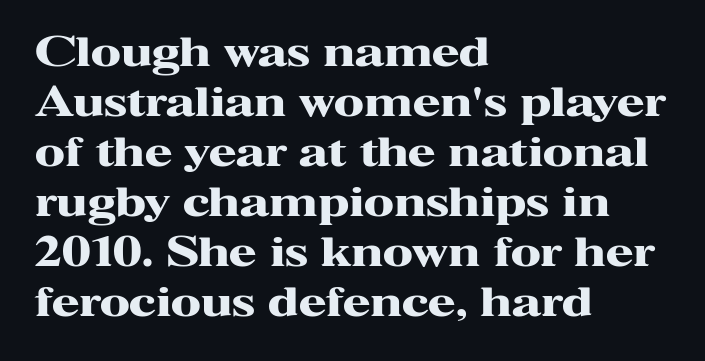
Q: Is the text bold? A: Yes.
Q: Is the text italic (slanted)? A: No, it is upright.
Q: Is the typeface a serif or a sans-serif typeface? A: Serif.
Q: Is the text underlined? A: No.
Q: How is the paragraph aligned? A: Left-aligned.
Q: Is the spacing between letters normal or unusually wide? A: Normal.
Q: Is the spacing between lines tight, normal or loose? A: Normal.
Q: Width (condensed, normal, or wide)? A: Wide.
Q: Stroke contrast? A: High.
Q: x-height? A: Medium.
Q: Monospaced? A: No.
